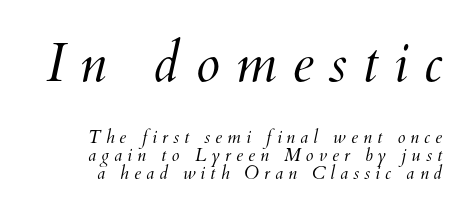
{"bold": "no", "weight": "light", "width": "normal", "stroke_contrast": "medium", "x_height": "small", "monospaced": "no", "underline": "no", "line_spacing": "tight", "line_spacing_ratio": 0.99, "letter_spacing": "wide", "letter_spacing_em": 0.28, "larger_block": "first", "size_ratio": 3.06, "glyph_px": 55}
